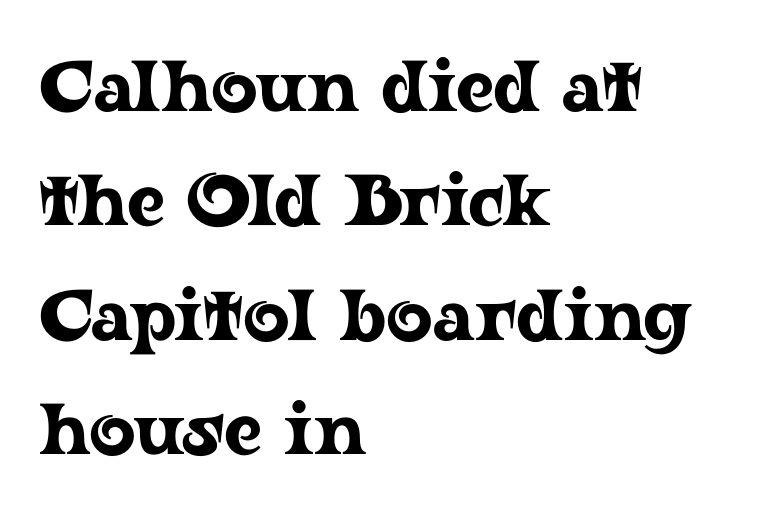
The paragraph shown leans on its left margin. The specimen reads as upright at a glance. What's the leading like? Ordinary, nothing unusual. This rendering leaves character spacing at its baseline value. Note: serifs present on the glyphs.
